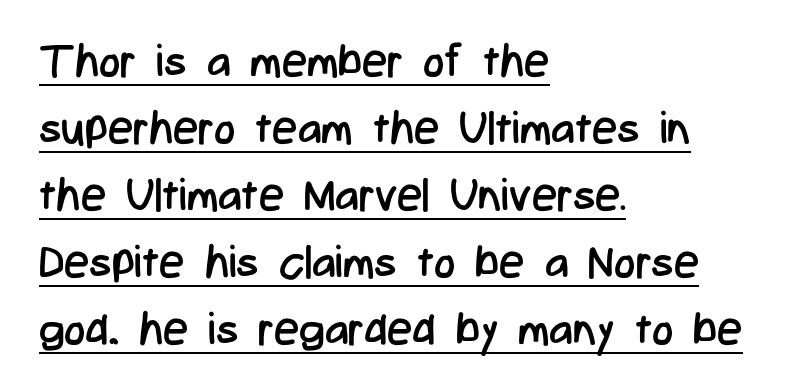
{"serif": "no", "italic": "no", "bold": "no", "weight": "regular", "width": "condensed", "stroke_contrast": "low", "x_height": "medium", "monospaced": "no", "underline": "yes", "align": "left", "line_spacing": "normal", "line_spacing_ratio": 1.49, "letter_spacing": "normal", "letter_spacing_em": 0.0, "glyph_px": 45}
